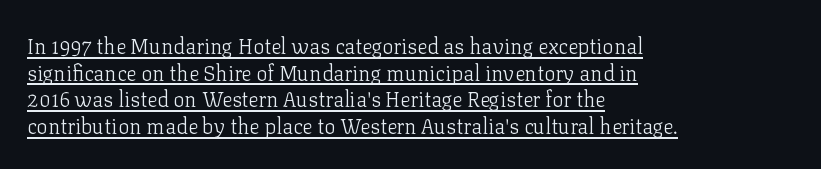
The image shows 21 px text type, upright; set left-aligned, normal line spacing (1.27x), normal letter spacing, underlined.
